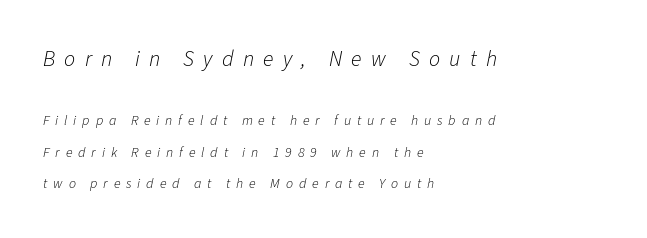
The image shows 22 px text type, italic (leaning right); set left-aligned, loose line spacing (2.25x), unusually wide letter spacing (+0.42 em), not underlined; the first (top) block is 1.57x larger.
